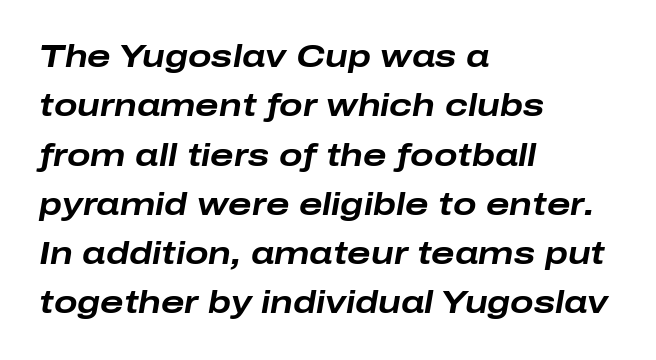
{"italic": "yes", "lean": "right", "slant_degrees": 10, "bold": "yes", "weight": "bold", "width": "wide", "stroke_contrast": "low", "x_height": "medium", "monospaced": "no", "underline": "no", "align": "left", "line_spacing": "normal", "line_spacing_ratio": 1.59, "letter_spacing": "normal", "letter_spacing_em": 0.0, "glyph_px": 31}
